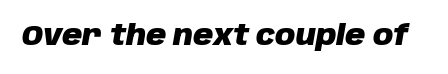
{"italic": "yes", "lean": "right", "slant_degrees": 10, "bold": "yes", "weight": "heavy", "width": "normal", "stroke_contrast": "low", "x_height": "large", "monospaced": "no", "underline": "no", "letter_spacing": "normal", "letter_spacing_em": 0.0, "glyph_px": 28}
